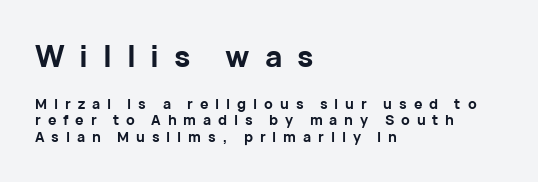
The image shows 30 px bold sans-serif type, upright; set left-aligned, line spacing 1.17x, unusually wide letter spacing (+0.49 em), not underlined; the first (top) block is 2.14x larger; low stroke contrast and a medium x-height.
